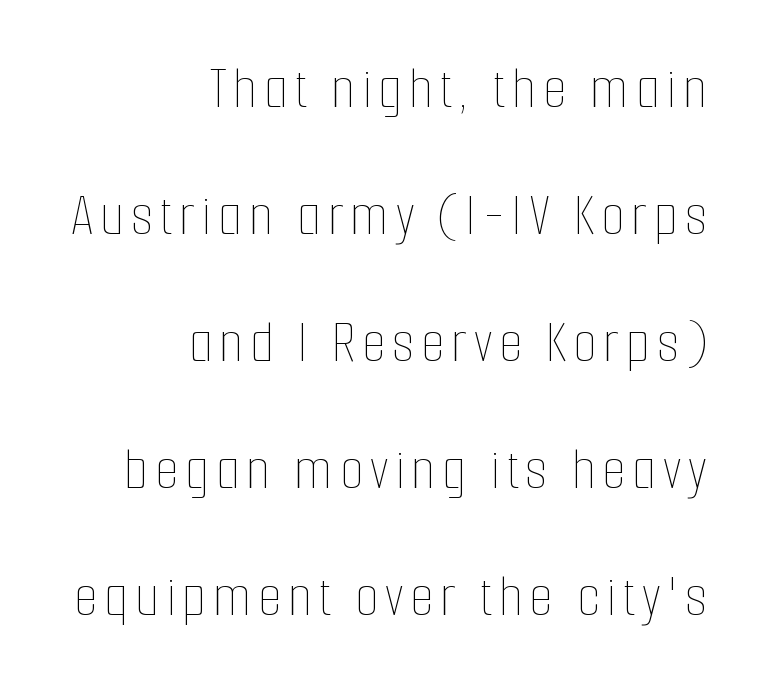
Q: Is the text bold? A: No.
Q: Is the text italic (slanted)? A: No, it is upright.
Q: Is the text underlined? A: No.
Q: How is the paragraph aligned? A: Right-aligned.
Q: Is the spacing between lines tight, normal or loose? A: Loose.
Q: Width (condensed, normal, or wide)? A: Condensed.
Q: Stroke contrast? A: Low.
Q: x-height? A: Medium.
Q: Monospaced? A: No.
